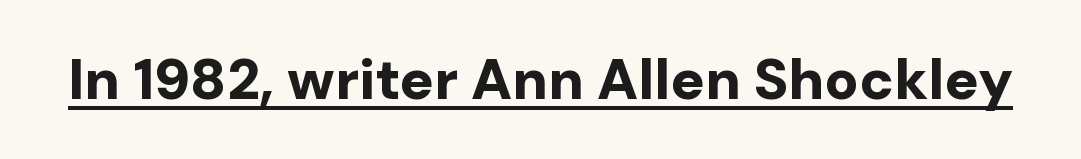
Are there feet on the stems? There aren't — it's a sans. Decoration check: the copy is underlined. Letter spacing: default. Note the varied advance widths — an 'i' is clearly narrower than an 'm'. As a designer I'd log this as weight 700, bold.
